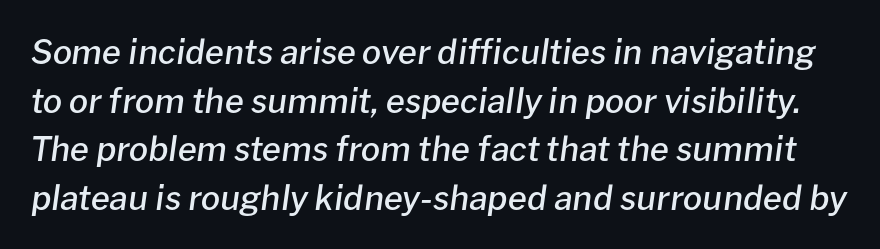
The lines sit at an ordinary, default distance from one another. The letters advance in unequal steps, a hallmark of proportional type. The string is rendered with underlining switched off. The characters look somewhat weighty, a semibold short of true bold.
